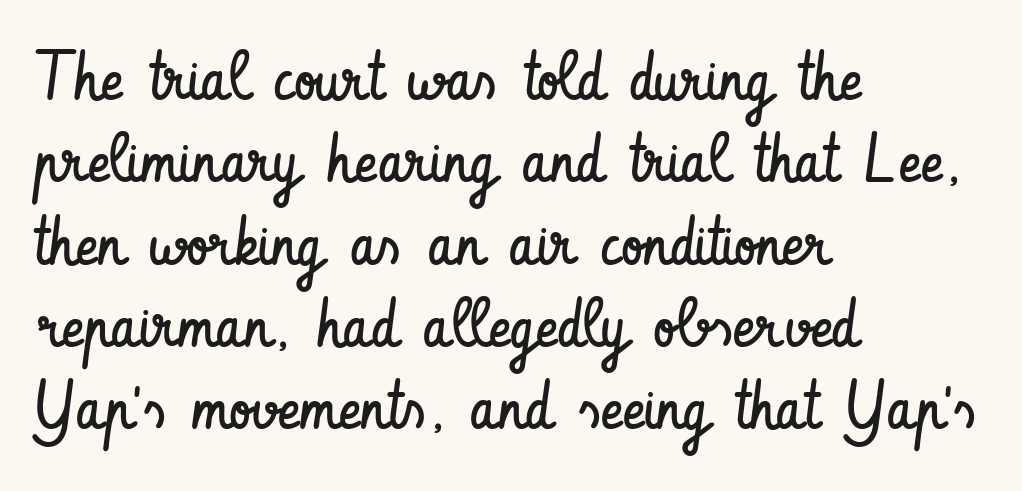
The image shows 68 px regular-weight, condensed sans-serif type, upright; set left-aligned, line spacing 1.21x, normal letter spacing, not underlined; low stroke contrast and a small x-height.
